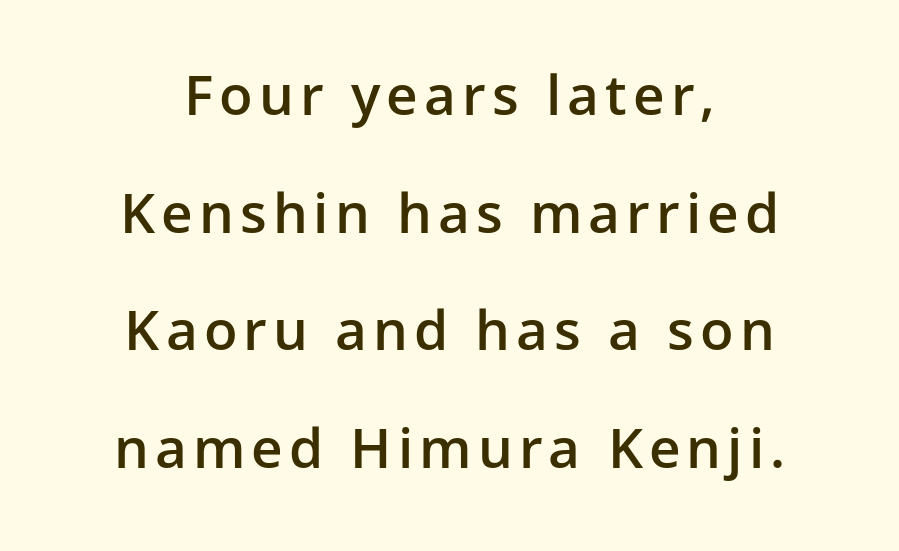
Underline: absent. Compared with typical paragraphs, the rows here are farther apart. You can tell it's not italic because the verticals are truly vertical. Students, this is semibold: more ink than regular, less than bold. Do the characters align in a grid? No, the font is proportional. The passage shown is typeset with a sans-serif family.
